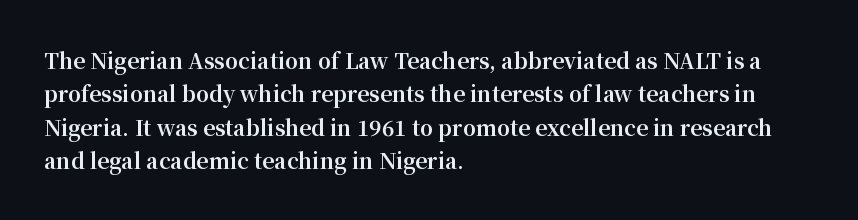
The image shows 21 px bold type, upright; set left-aligned, normal line spacing (1.59x), normal letter spacing, not underlined.
